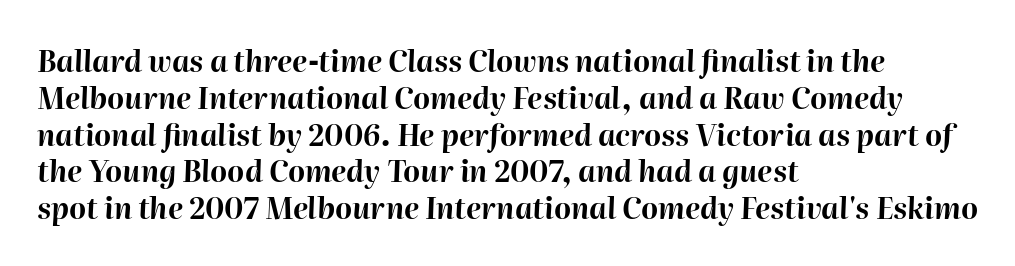
Unmarked baselines from the first word to the last. Observe the ordinary spacing: letters are neighbours, not strangers. Do the characters align in a grid? No, the font is proportional. In terms of leading, this rendering sits right in the middle. If you drew a line through each stem, it would be angled. Thick stems and heavy bowls — unmistakably bold.
